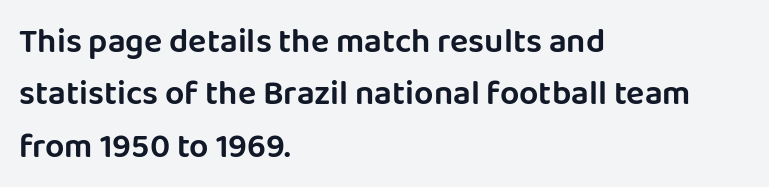
{"serif": "no", "italic": "no", "width": "normal", "stroke_contrast": "low", "x_height": "large", "monospaced": "no", "underline": "no", "align": "left", "line_spacing": "normal", "line_spacing_ratio": 1.54, "letter_spacing": "normal", "letter_spacing_em": 0.0, "glyph_px": 34}
